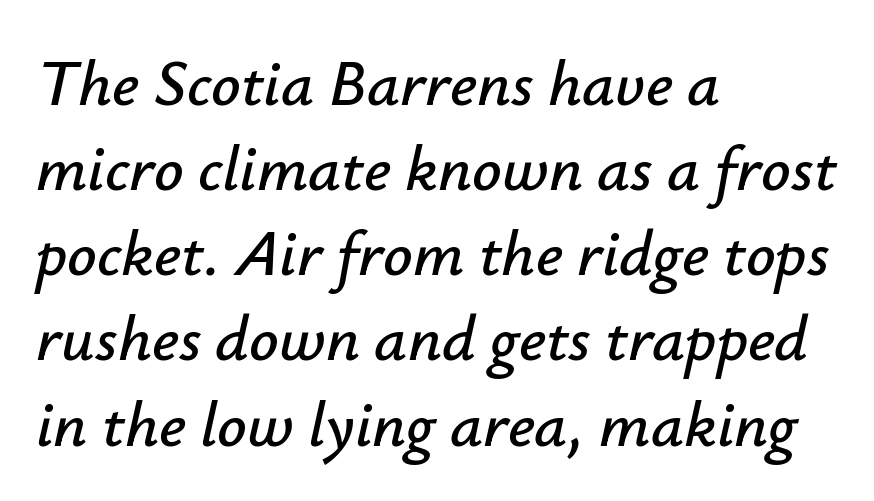
Q: Is the text italic (slanted)? A: Yes, it leans right by about 12 degrees.
Q: Is the text underlined? A: No.
Q: How is the paragraph aligned? A: Left-aligned.
Q: Is the spacing between letters normal or unusually wide? A: Normal.
Q: Is the spacing between lines tight, normal or loose? A: Normal.
Q: Width (condensed, normal, or wide)? A: Normal.
Q: Stroke contrast? A: Low.
Q: x-height? A: Small.
Q: Monospaced? A: No.
